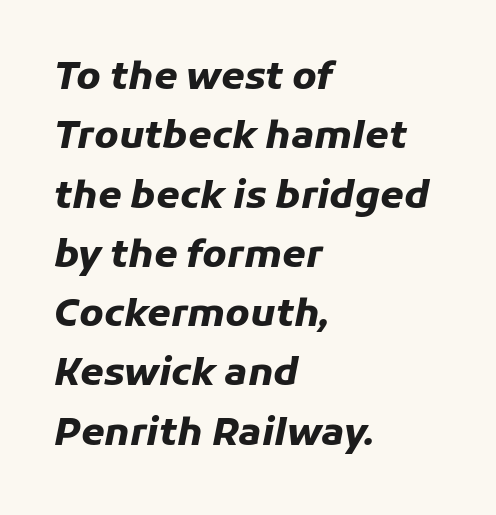
{"italic": "yes", "lean": "right", "slant_degrees": 11, "bold": "yes", "weight": "heavy", "width": "normal", "stroke_contrast": "low", "x_height": "medium", "monospaced": "no", "underline": "no", "align": "left", "line_spacing": "normal", "line_spacing_ratio": 1.56, "letter_spacing": "normal", "letter_spacing_em": 0.0, "glyph_px": 38}
